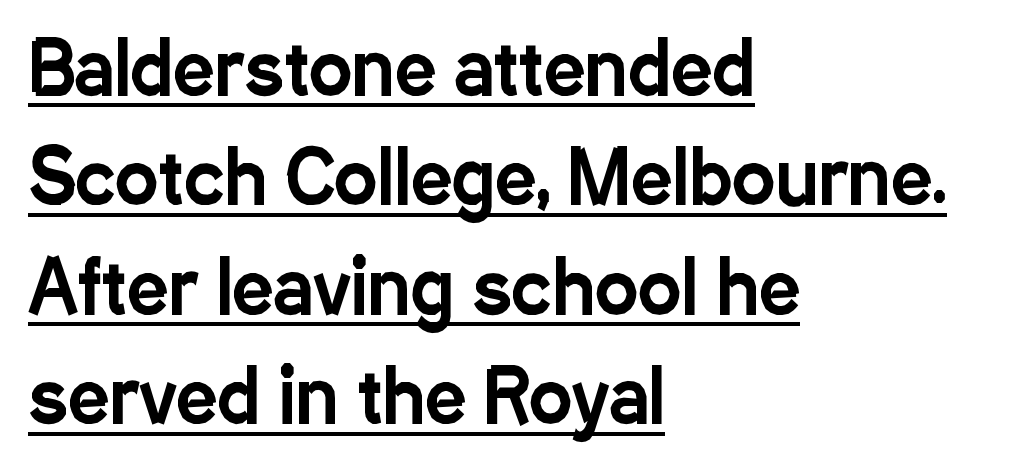
Q: Is the text italic (slanted)? A: No, it is upright.
Q: Is the typeface a serif or a sans-serif typeface? A: Sans-serif.
Q: Is the text underlined? A: Yes.
Q: How is the paragraph aligned? A: Left-aligned.
Q: Is the spacing between letters normal or unusually wide? A: Normal.
Q: Is the spacing between lines tight, normal or loose? A: Normal.
Q: Width (condensed, normal, or wide)? A: Condensed.
Q: Stroke contrast? A: Low.
Q: x-height? A: Medium.
Q: Monospaced? A: No.
